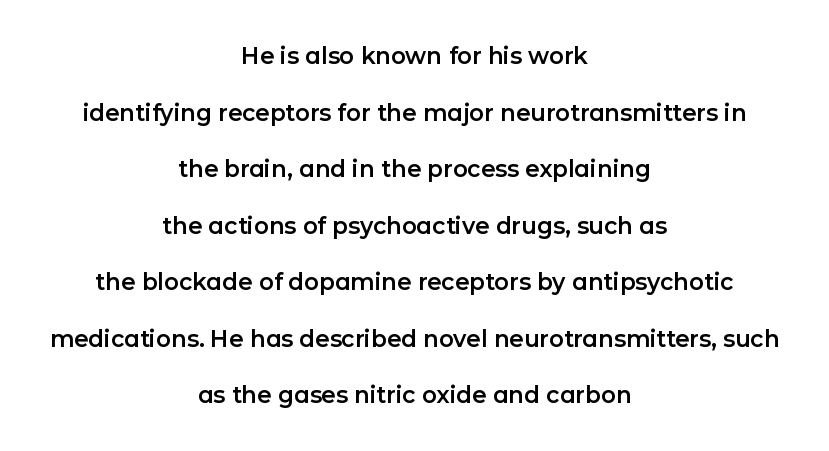
The image shows 23 px text type, upright; set centered, loose line spacing (2.46x), normal letter spacing, not underlined.
